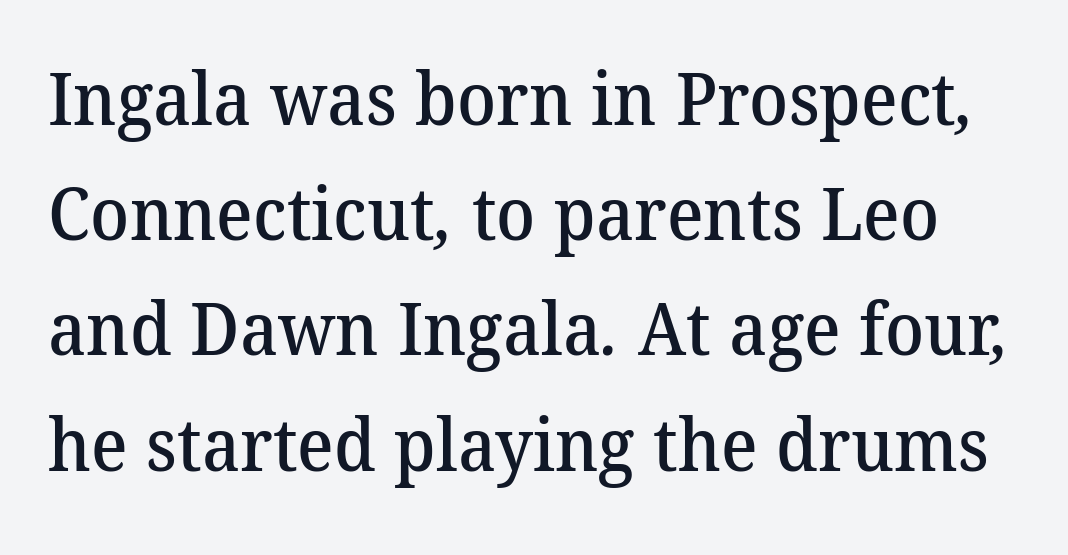
{"serif": "yes", "bold": "semi", "weight": "semibold", "width": "normal", "stroke_contrast": "medium", "x_height": "medium", "monospaced": "no", "underline": "no", "line_spacing": "normal", "line_spacing_ratio": 1.6, "letter_spacing": "normal", "letter_spacing_em": 0.0, "glyph_px": 72}
